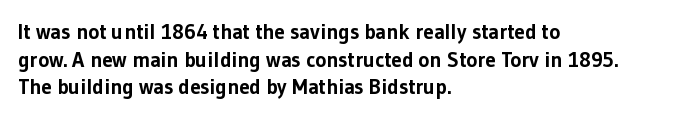
Normally led — the rows are evenly, conventionally spaced. Caption: standard tracking, unaltered. Check the space under the baseline: it is left empty. This sample is left-justified, so line endings fall wherever the words run out. These lines were composed using upright roman letters.
